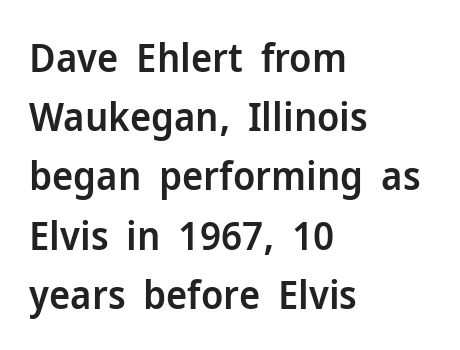
{"serif": "no", "italic": "no", "bold": "semi", "weight": "semibold", "width": "normal", "stroke_contrast": "low", "x_height": "medium", "monospaced": "no", "underline": "no", "align": "left", "line_spacing": "normal", "line_spacing_ratio": 1.48, "letter_spacing": "normal", "letter_spacing_em": 0.0, "glyph_px": 40}
